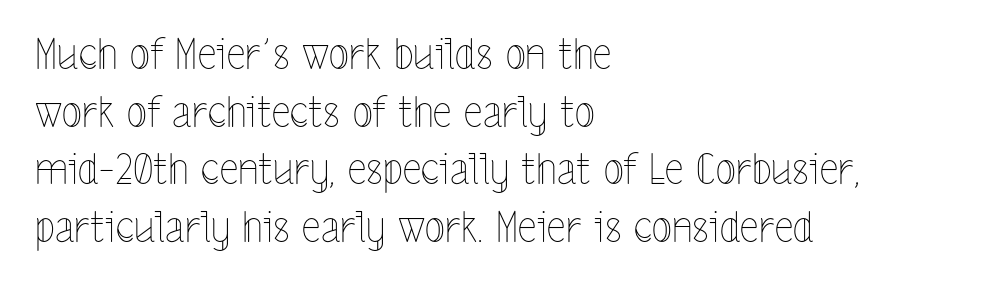
Q: Is the text bold? A: No.
Q: Is the text italic (slanted)? A: No, it is upright.
Q: Is the text underlined? A: No.
Q: How is the paragraph aligned? A: Left-aligned.
Q: Is the spacing between letters normal or unusually wide? A: Normal.
Q: Is the spacing between lines tight, normal or loose? A: Normal.
Q: Width (condensed, normal, or wide)? A: Condensed.
Q: x-height? A: Medium.
Q: Monospaced? A: No.
